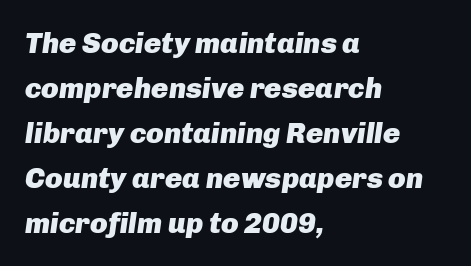
Q: Is the text bold? A: Yes.
Q: Is the text italic (slanted)? A: Yes, it leans right by about 8 degrees.
Q: Is the text underlined? A: No.
Q: How is the paragraph aligned? A: Left-aligned.
Q: Is the spacing between letters normal or unusually wide? A: Normal.
Q: Is the spacing between lines tight, normal or loose? A: Normal.
Q: Width (condensed, normal, or wide)? A: Normal.
Q: Stroke contrast? A: Low.
Q: x-height? A: Medium.
Q: Monospaced? A: No.
